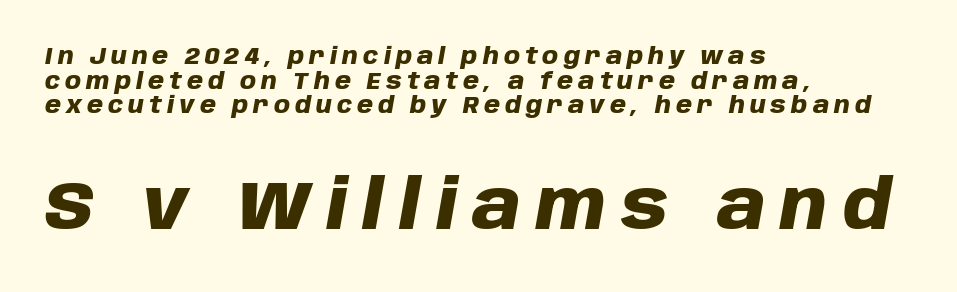
{"italic": "yes", "lean": "right", "slant_degrees": 10, "bold": "yes", "weight": "heavy", "width": "normal", "stroke_contrast": "low", "x_height": "large", "monospaced": "no", "underline": "no", "align": "left", "line_spacing": "tight", "line_spacing_ratio": 1.07, "letter_spacing": "wide", "letter_spacing_em": 0.22, "larger_block": "second", "size_ratio": 3.0, "glyph_px": 69}
